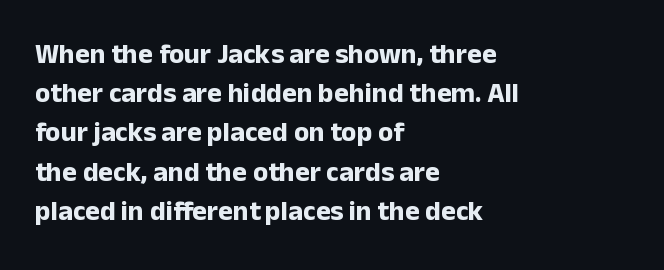
Q: Is the text bold? A: Yes.
Q: Is the text italic (slanted)? A: No, it is upright.
Q: Is the typeface a serif or a sans-serif typeface? A: Sans-serif.
Q: Is the text underlined? A: No.
Q: How is the paragraph aligned? A: Left-aligned.
Q: Is the spacing between letters normal or unusually wide? A: Normal.
Q: Is the spacing between lines tight, normal or loose? A: Normal.
Q: Width (condensed, normal, or wide)? A: Normal.
Q: Stroke contrast? A: Low.
Q: x-height? A: Medium.
Q: Monospaced? A: No.
